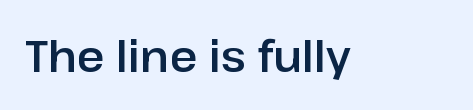
Q: Is the text italic (slanted)? A: No, it is upright.
Q: Is the typeface a serif or a sans-serif typeface? A: Sans-serif.
Q: Is the text underlined? A: No.
Q: Is the spacing between letters normal or unusually wide? A: Normal.
Q: Width (condensed, normal, or wide)? A: Normal.
Q: Stroke contrast? A: Low.
Q: x-height? A: Medium.
Q: Monospaced? A: No.
